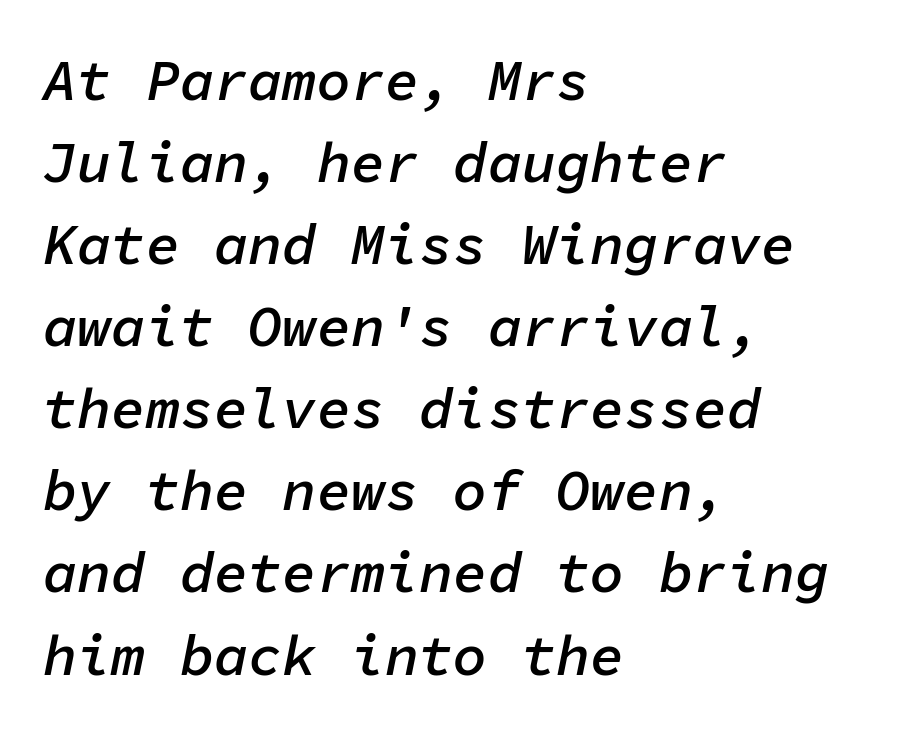
The image shows 57 px semibold type, italic (leaning right), monospaced; set left-aligned, normal line spacing (1.44x), normal letter spacing, not underlined; low stroke contrast and a medium x-height.
